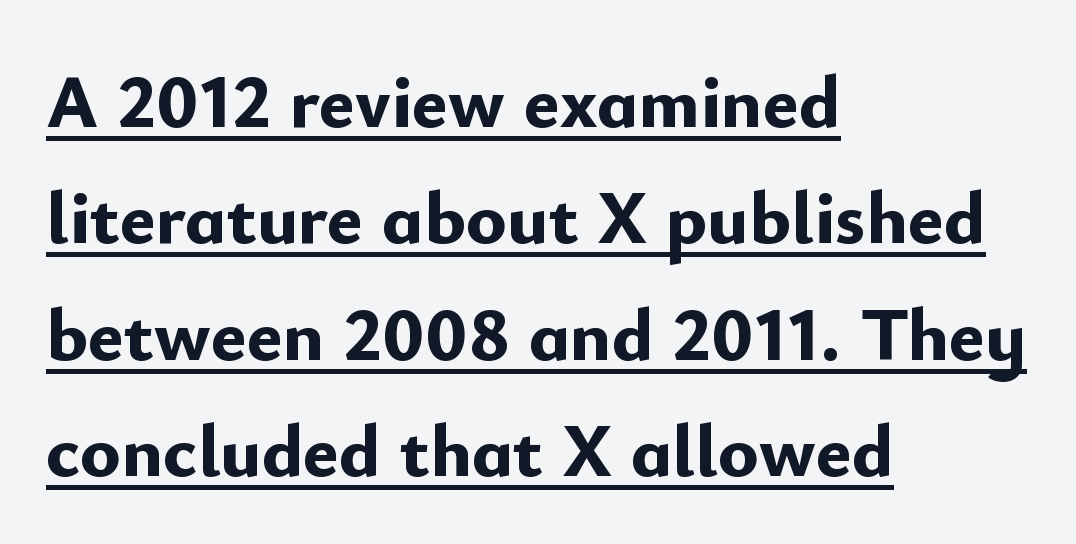
Q: Is the text bold? A: Yes.
Q: Is the text italic (slanted)? A: No, it is upright.
Q: Is the typeface a serif or a sans-serif typeface? A: Sans-serif.
Q: Is the text underlined? A: Yes.
Q: How is the paragraph aligned? A: Left-aligned.
Q: Is the spacing between letters normal or unusually wide? A: Normal.
Q: Is the spacing between lines tight, normal or loose? A: Normal.
Q: Width (condensed, normal, or wide)? A: Normal.
Q: Stroke contrast? A: Low.
Q: x-height? A: Small.
Q: Monospaced? A: No.
